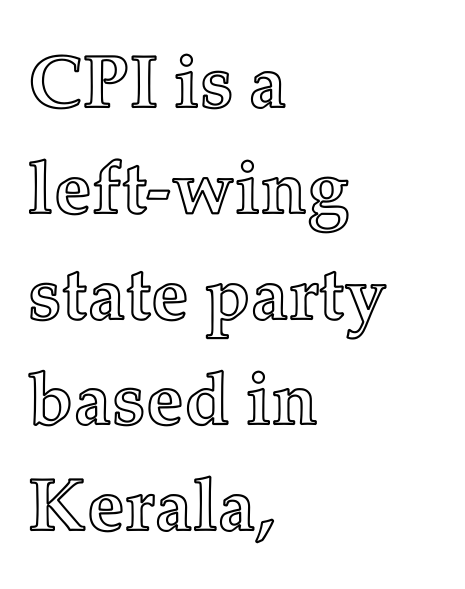
The image shows 74 px text type, upright; set left-aligned, normal line spacing (1.43x), normal letter spacing, not underlined; a medium x-height.
